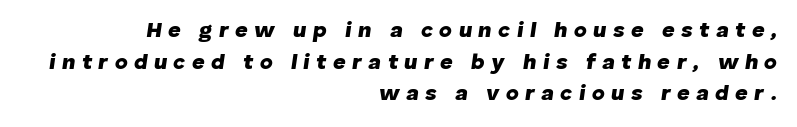
{"italic": "yes", "lean": "right", "slant_degrees": 8, "bold": "yes", "underline": "no", "align": "right", "line_spacing": "normal", "line_spacing_ratio": 1.44, "letter_spacing": "wide", "letter_spacing_em": 0.29, "glyph_px": 22}
